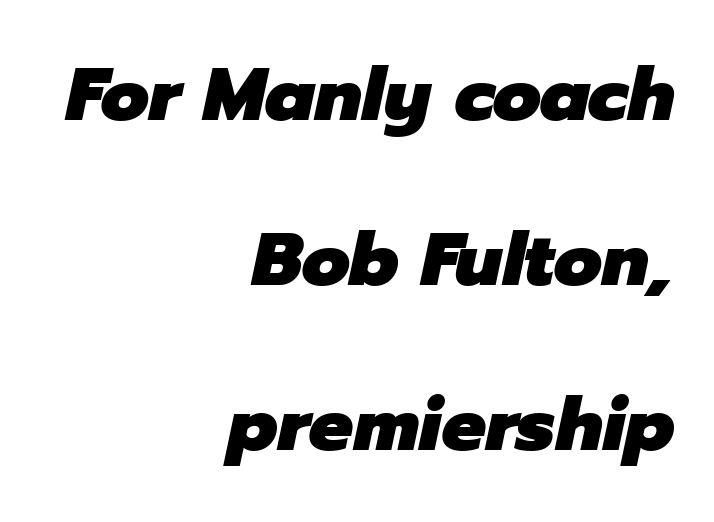
The image shows 74 px heavy type, italic (leaning right); set right-aligned, loose line spacing (2.23x), normal letter spacing, not underlined; low stroke contrast and a medium x-height.
